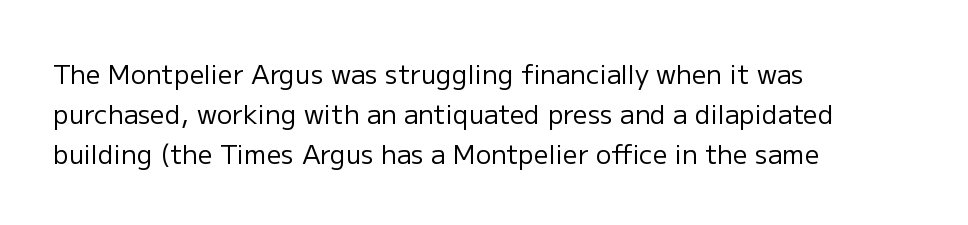
The image shows 26 px text type, upright; set left-aligned, normal line spacing (1.53x), normal letter spacing, not underlined.
